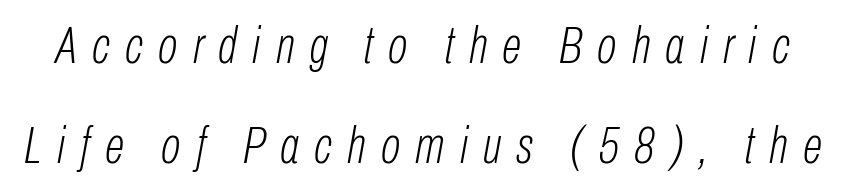
The image shows 52 px light, condensed type, italic (leaning right); set loose line spacing (1.92x), unusually wide letter spacing (+0.29 em), not underlined; low stroke contrast and a medium x-height.
